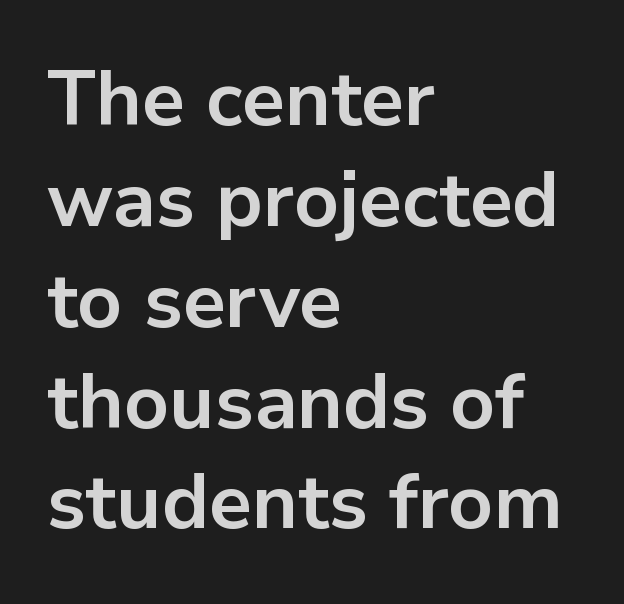
The image shows 77 px bold sans-serif type, upright; set left-aligned, normal line spacing (1.31x), normal letter spacing, not underlined; low stroke contrast and a medium x-height.
